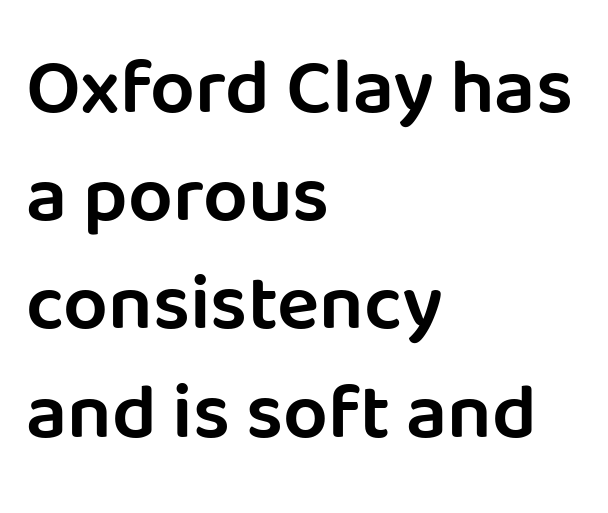
Q: Is the text bold? A: Semi-bold.
Q: Is the text italic (slanted)? A: No, it is upright.
Q: Is the typeface a serif or a sans-serif typeface? A: Sans-serif.
Q: Is the text underlined? A: No.
Q: How is the paragraph aligned? A: Left-aligned.
Q: Is the spacing between letters normal or unusually wide? A: Normal.
Q: Is the spacing between lines tight, normal or loose? A: Normal.
Q: Width (condensed, normal, or wide)? A: Normal.
Q: Stroke contrast? A: Low.
Q: x-height? A: Large.
Q: Monospaced? A: No.
